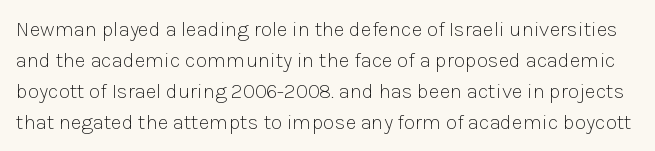
The image shows 21 px text type, upright; set normal line spacing (1.47x), normal letter spacing, not underlined.
